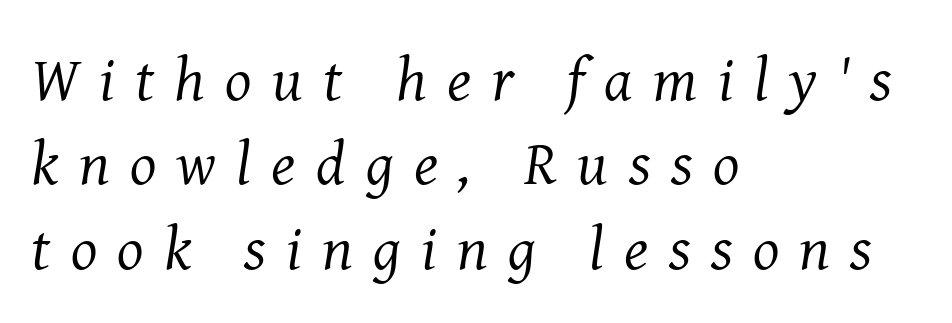
{"serif": "yes", "italic": "yes", "lean": "right", "slant_degrees": 8, "bold": "no", "weight": "regular", "width": "normal", "stroke_contrast": "medium", "x_height": "medium", "monospaced": "no", "underline": "no", "align": "left", "line_spacing": "normal", "line_spacing_ratio": 1.36, "letter_spacing": "wide", "letter_spacing_em": 0.33, "glyph_px": 62}
